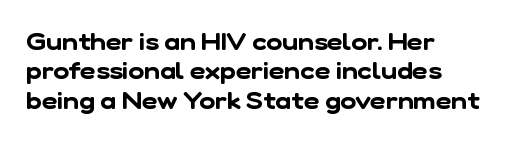
Q: Is the text underlined? A: No.
Q: How is the paragraph aligned? A: Left-aligned.
Q: Is the spacing between letters normal or unusually wide? A: Normal.
